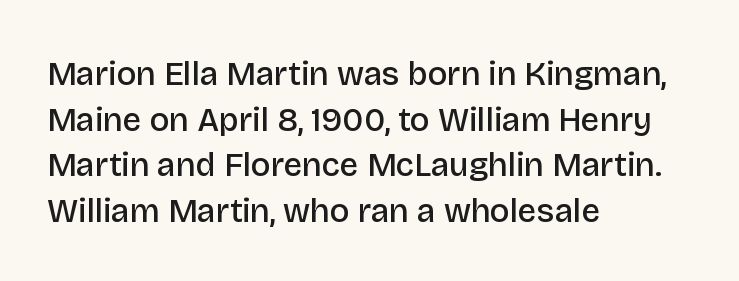
Q: Is the text bold? A: Semi-bold.
Q: Is the text italic (slanted)? A: No, it is upright.
Q: Is the typeface a serif or a sans-serif typeface? A: Sans-serif.
Q: Is the text underlined? A: No.
Q: How is the paragraph aligned? A: Left-aligned.
Q: Is the spacing between letters normal or unusually wide? A: Normal.
Q: Is the spacing between lines tight, normal or loose? A: Normal.
Q: Width (condensed, normal, or wide)? A: Normal.
Q: Stroke contrast? A: Low.
Q: x-height? A: Large.
Q: Monospaced? A: No.
